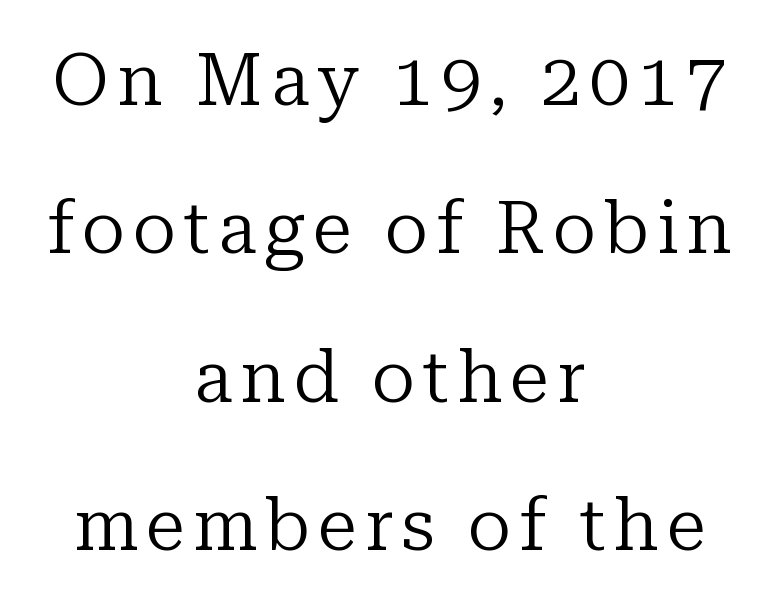
The image shows 72 px regular-weight serif type, upright; set centered, loose line spacing (2.06x), not underlined; low stroke contrast and a medium x-height.
